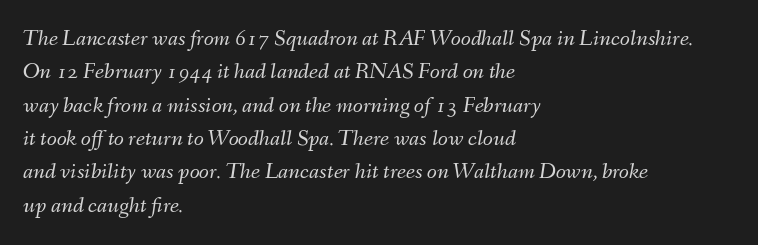
{"italic": "yes", "lean": "right", "slant_degrees": 9, "bold": "no", "underline": "no", "align": "left", "line_spacing": "normal", "line_spacing_ratio": 1.45, "letter_spacing": "normal", "letter_spacing_em": 0.0, "glyph_px": 23}
